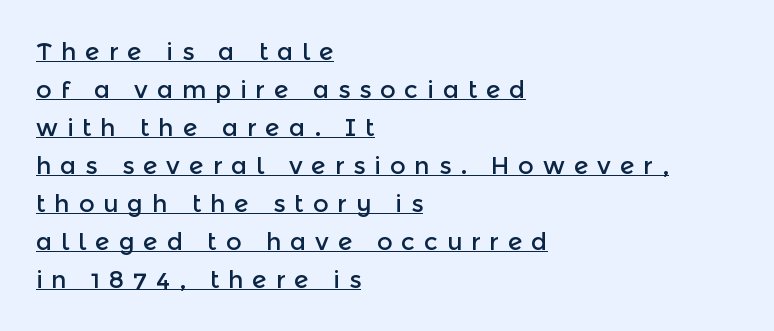
Q: Is the text italic (slanted)? A: No, it is upright.
Q: Is the text underlined? A: Yes.
Q: How is the paragraph aligned? A: Left-aligned.
Q: Is the spacing between letters normal or unusually wide? A: Unusually wide.
Q: Is the spacing between lines tight, normal or loose? A: Normal.
